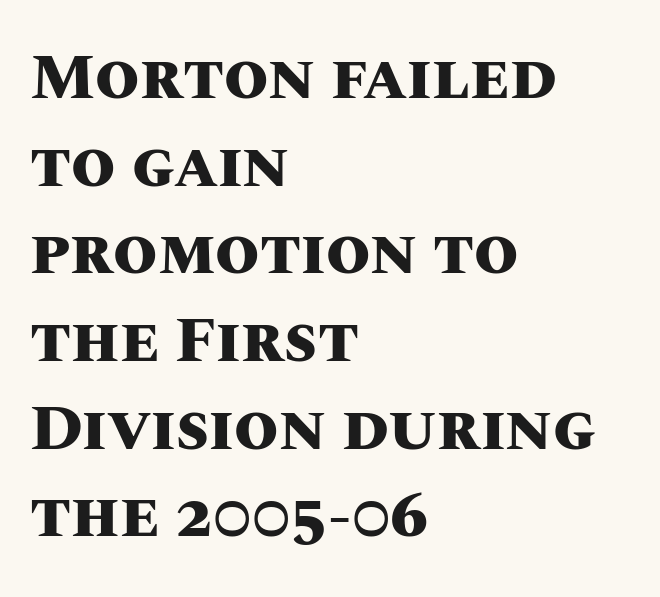
Q: Is the text bold? A: Yes.
Q: Is the text italic (slanted)? A: No, it is upright.
Q: Is the text underlined? A: No.
Q: How is the paragraph aligned? A: Left-aligned.
Q: Is the spacing between letters normal or unusually wide? A: Normal.
Q: Is the spacing between lines tight, normal or loose? A: Normal.
Q: Width (condensed, normal, or wide)? A: Normal.
Q: Stroke contrast? A: Medium.
Q: x-height? A: Large.
Q: Monospaced? A: No.
